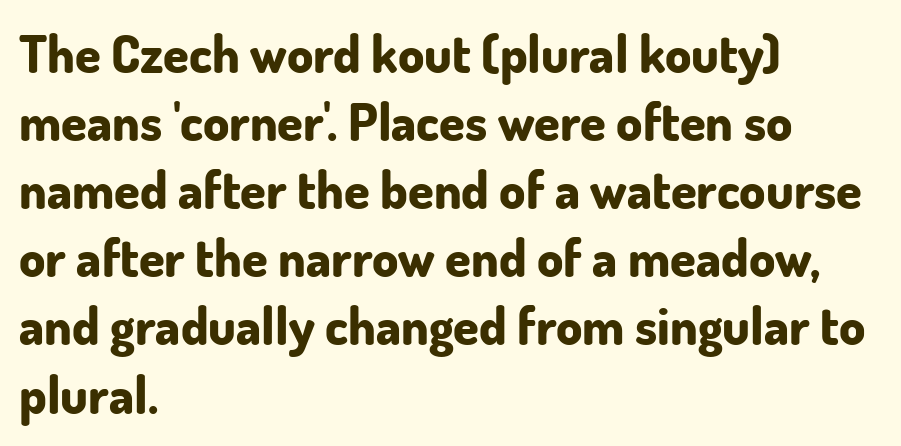
The lines sit at an ordinary, default distance from one another. The sample has been set heavy, in full bold. Serif or sans? Sans — the stroke terminals are bare. Lines of text with bare space underneath.
